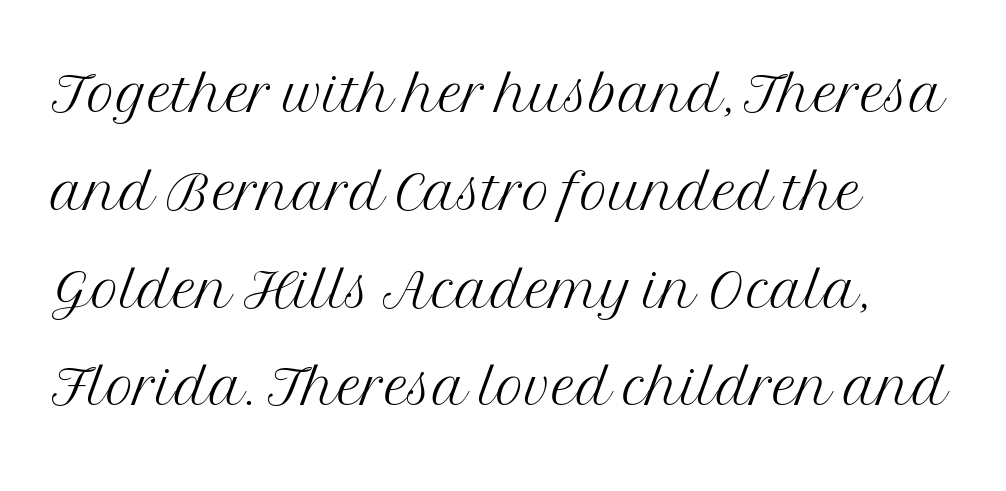
The rag falls on the right side of this text block. The rendering uses natural spacing where letterforms have individual widths. Check where the strokes stop: tiny serifs finish them off. The rendering uses a moderate line-height, typical for paragraphs.
